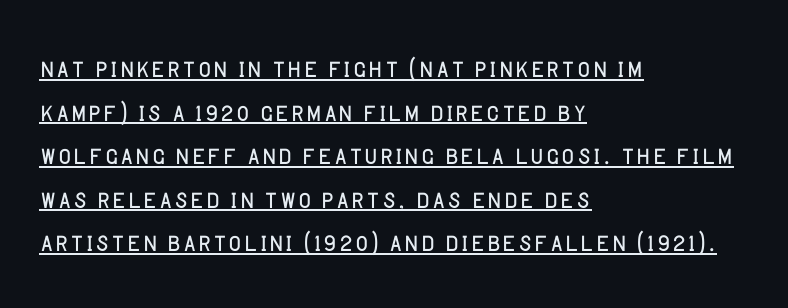
{"serif": "no", "italic": "no", "bold": "no", "weight": "light", "width": "normal", "stroke_contrast": "low", "x_height": "large", "monospaced": "no", "underline": "yes", "align": "left", "line_spacing": "normal", "line_spacing_ratio": 1.28, "letter_spacing": "normal", "letter_spacing_em": 0.0, "glyph_px": 34}
